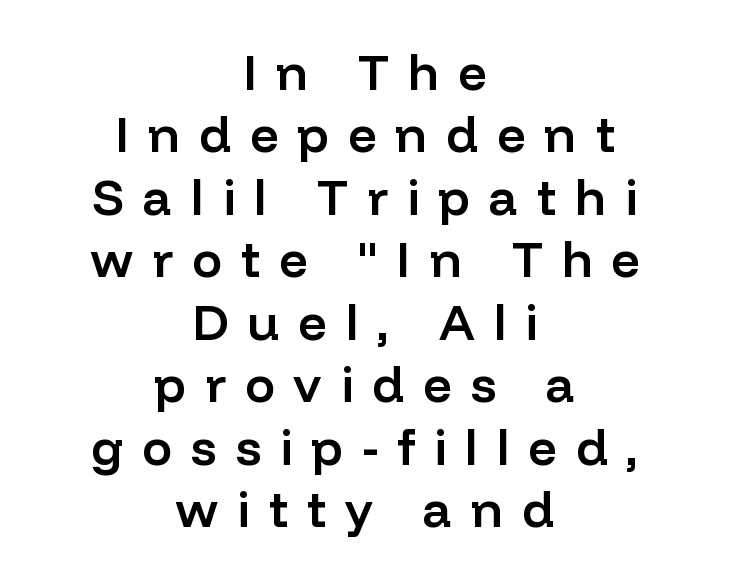
{"serif": "no", "italic": "no", "bold": "semi", "weight": "semibold", "width": "normal", "stroke_contrast": "low", "x_height": "medium", "monospaced": "no", "underline": "no", "align": "center", "line_spacing": "normal", "line_spacing_ratio": 1.25, "letter_spacing": "wide", "letter_spacing_em": 0.38, "glyph_px": 50}
